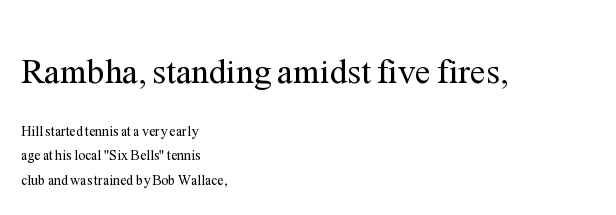
{"serif": "yes", "italic": "no", "bold": "no", "weight": "regular", "width": "normal", "stroke_contrast": "medium", "x_height": "medium", "monospaced": "no", "underline": "no", "align": "left", "line_spacing_ratio": 1.76, "letter_spacing": "normal", "letter_spacing_em": 0.0, "larger_block": "first", "size_ratio": 2.5, "glyph_px": 35}
